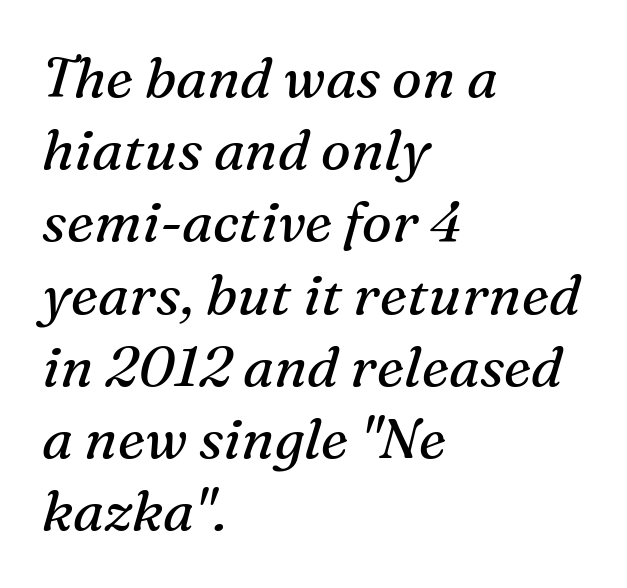
{"serif": "yes", "italic": "yes", "lean": "right", "slant_degrees": 16, "bold": "no", "weight": "regular", "width": "normal", "stroke_contrast": "medium", "x_height": "medium", "monospaced": "no", "underline": "no", "align": "left", "line_spacing": "normal", "line_spacing_ratio": 1.29, "letter_spacing": "normal", "letter_spacing_em": 0.0, "glyph_px": 56}
